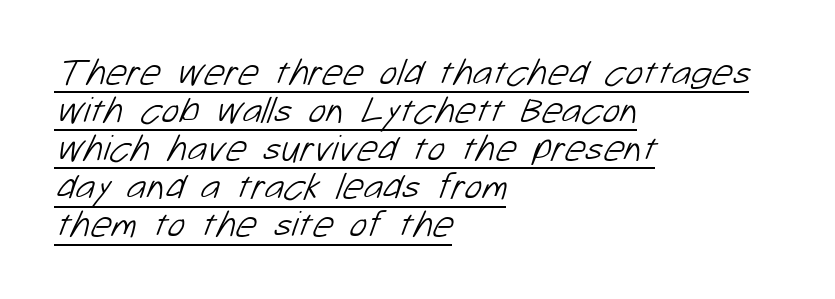
The image shows 37 px light sans-serif type; set left-aligned, tight line spacing (1.03x), normal letter spacing, underlined; low stroke contrast and a medium x-height.
